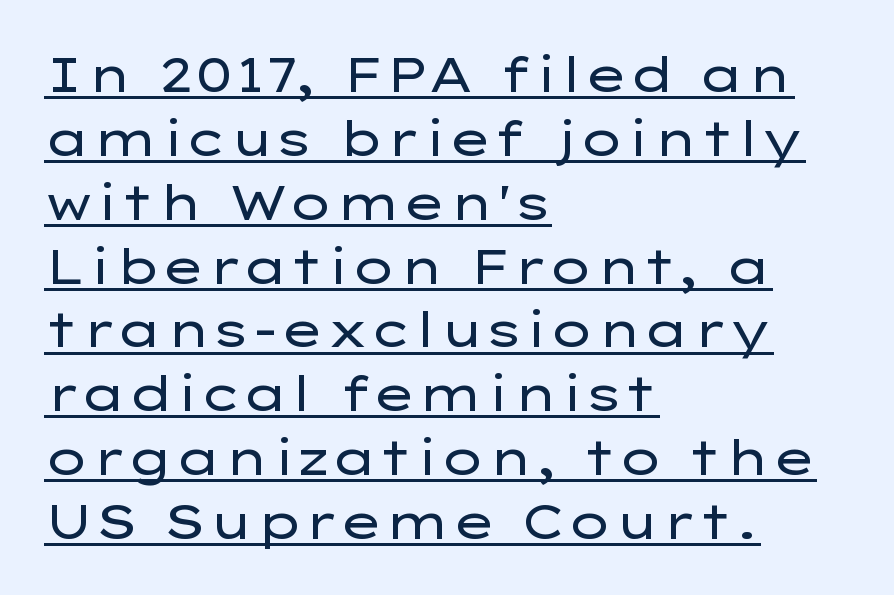
{"serif": "no", "italic": "no", "bold": "no", "weight": "regular", "width": "wide", "stroke_contrast": "low", "x_height": "medium", "monospaced": "no", "underline": "yes", "align": "left", "line_spacing": "normal", "line_spacing_ratio": 1.33, "letter_spacing": "normal", "letter_spacing_em": 0.0, "glyph_px": 48}
